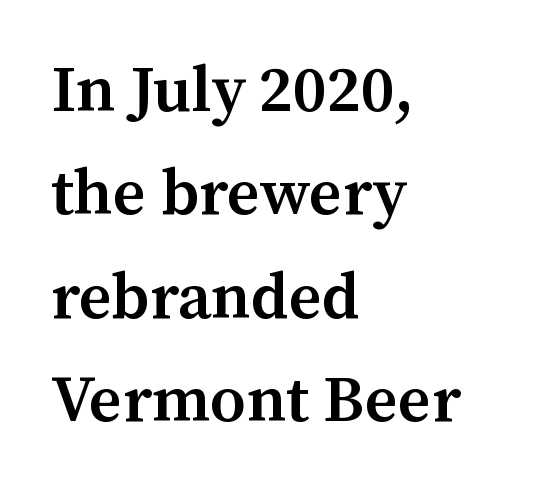
{"serif": "yes", "italic": "no", "bold": "semi", "weight": "semibold", "width": "normal", "stroke_contrast": "medium", "x_height": "medium", "monospaced": "no", "underline": "no", "align": "left", "line_spacing": "normal", "line_spacing_ratio": 1.59, "letter_spacing": "normal", "letter_spacing_em": 0.0, "glyph_px": 65}
